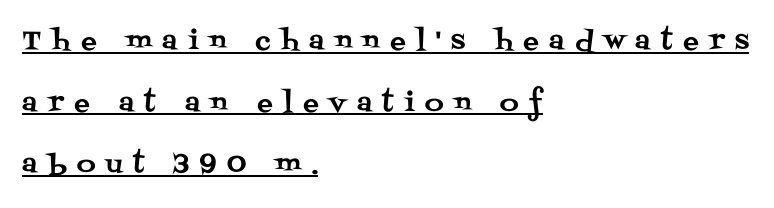
{"italic": "no", "underline": "yes", "align": "left", "line_spacing": "loose", "line_spacing_ratio": 2.37, "letter_spacing": "wide", "letter_spacing_em": 0.41, "glyph_px": 26}
